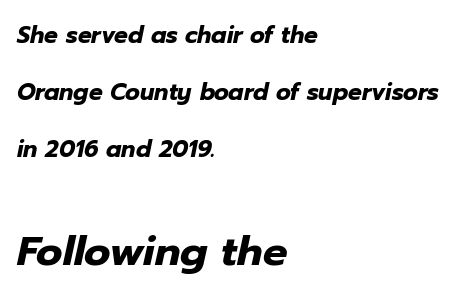
Spacing between characters is what you'd get straight out of the box. Notice how the passage keeps a crisp vertical edge on the left only. Nobody drew a line under any word here. The rendering uses natural spacing where letterforms have individual widths. The text carries the slant typical of an italic or oblique font.
